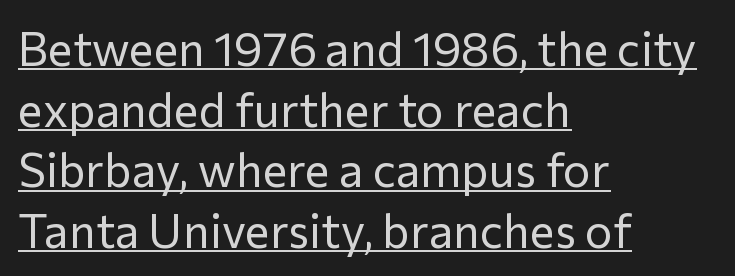
The image shows 47 px regular-weight sans-serif type, upright; set left-aligned, normal line spacing (1.29x), normal letter spacing, underlined; low stroke contrast and a medium x-height.
